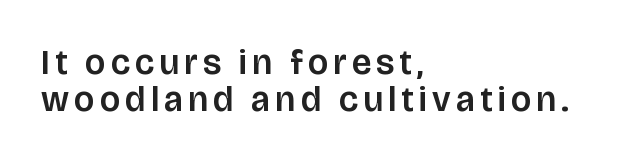
Q: Is the text italic (slanted)? A: No, it is upright.
Q: Is the typeface a serif or a sans-serif typeface? A: Sans-serif.
Q: Is the text underlined? A: No.
Q: How is the paragraph aligned? A: Left-aligned.
Q: Is the spacing between lines tight, normal or loose? A: Tight.
Q: Width (condensed, normal, or wide)? A: Normal.
Q: Stroke contrast? A: Low.
Q: x-height? A: Large.
Q: Monospaced? A: No.
